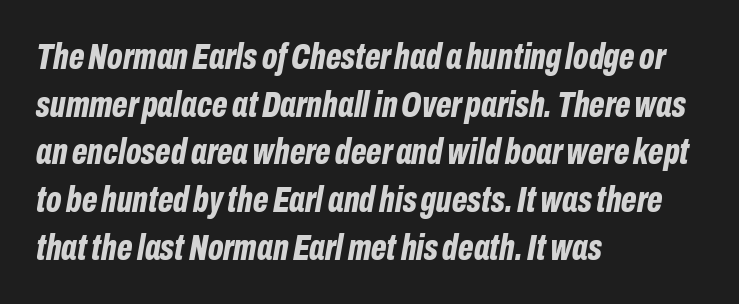
{"italic": "yes", "lean": "right", "slant_degrees": 10, "bold": "yes", "weight": "bold", "width": "condensed", "stroke_contrast": "low", "x_height": "medium", "monospaced": "no", "underline": "no", "align": "left", "line_spacing": "normal", "line_spacing_ratio": 1.29, "letter_spacing": "normal", "letter_spacing_em": 0.0, "glyph_px": 37}
